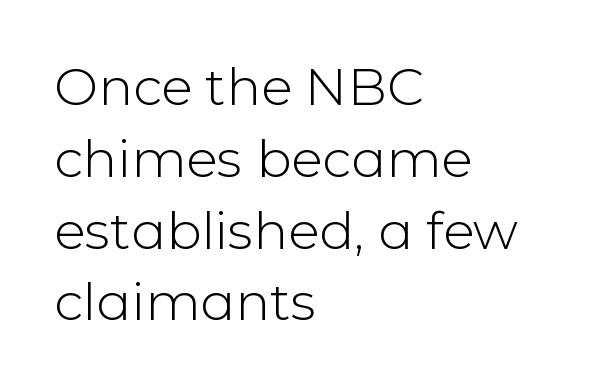
The image shows 52 px light sans-serif type, upright; set left-aligned, normal line spacing (1.38x), normal letter spacing, not underlined; low stroke contrast and a medium x-height.
